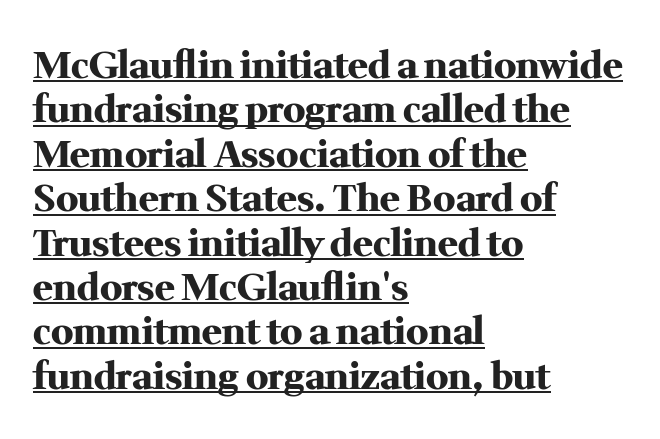
{"serif": "yes", "italic": "no", "bold": "yes", "weight": "heavy", "width": "normal", "stroke_contrast": "medium", "x_height": "medium", "monospaced": "no", "underline": "yes", "align": "left", "line_spacing_ratio": 1.2, "letter_spacing": "normal", "letter_spacing_em": 0.0, "glyph_px": 37}
